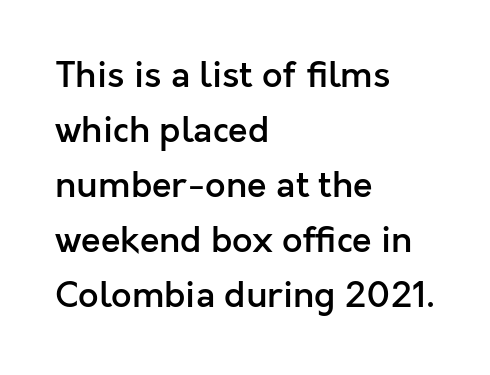
Q: Is the text bold? A: Semi-bold.
Q: Is the text italic (slanted)? A: No, it is upright.
Q: Is the typeface a serif or a sans-serif typeface? A: Sans-serif.
Q: Is the text underlined? A: No.
Q: How is the paragraph aligned? A: Left-aligned.
Q: Is the spacing between letters normal or unusually wide? A: Normal.
Q: Is the spacing between lines tight, normal or loose? A: Normal.
Q: Width (condensed, normal, or wide)? A: Normal.
Q: x-height? A: Medium.
Q: Monospaced? A: No.
